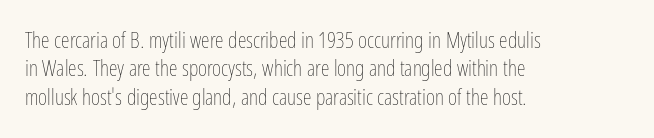
{"italic": "no", "bold": "no", "underline": "no", "align": "left", "line_spacing": "normal", "line_spacing_ratio": 1.29, "letter_spacing": "normal", "letter_spacing_em": 0.0, "glyph_px": 22}
